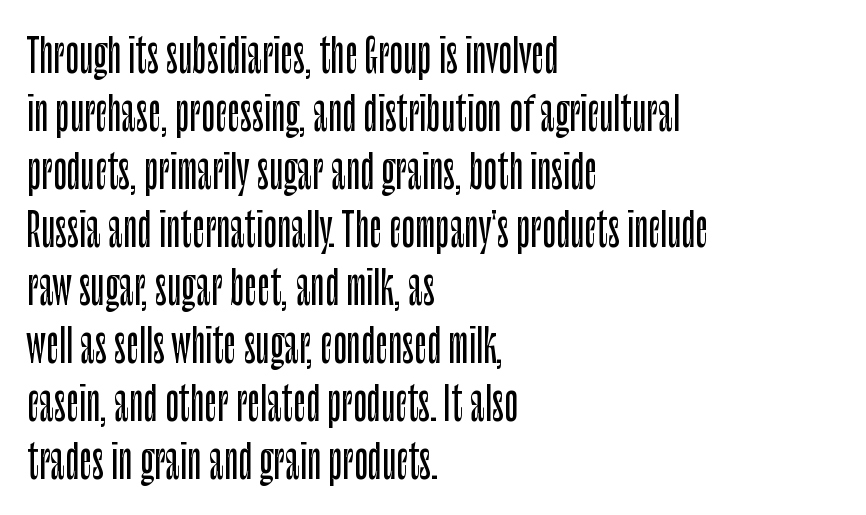
Q: Is the text italic (slanted)? A: No, it is upright.
Q: Is the typeface a serif or a sans-serif typeface? A: Sans-serif.
Q: Is the text underlined? A: No.
Q: How is the paragraph aligned? A: Left-aligned.
Q: Is the spacing between letters normal or unusually wide? A: Normal.
Q: Is the spacing between lines tight, normal or loose? A: Normal.
Q: Width (condensed, normal, or wide)? A: Condensed.
Q: Stroke contrast? A: Low.
Q: x-height? A: Large.
Q: Monospaced? A: No.
